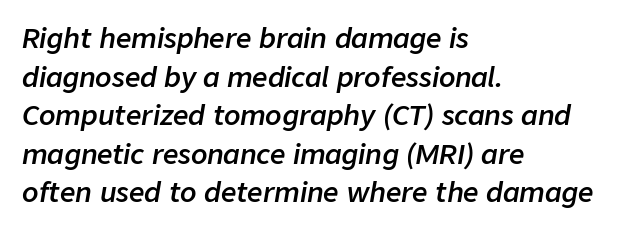
A clean baseline with only descenders dipping below it. In terms of leading, this rendering sits right in the middle. Layout note: lines flush left. The face used here is rendered with its standard letterfit. There's an unmistakable incline to the writing here.
